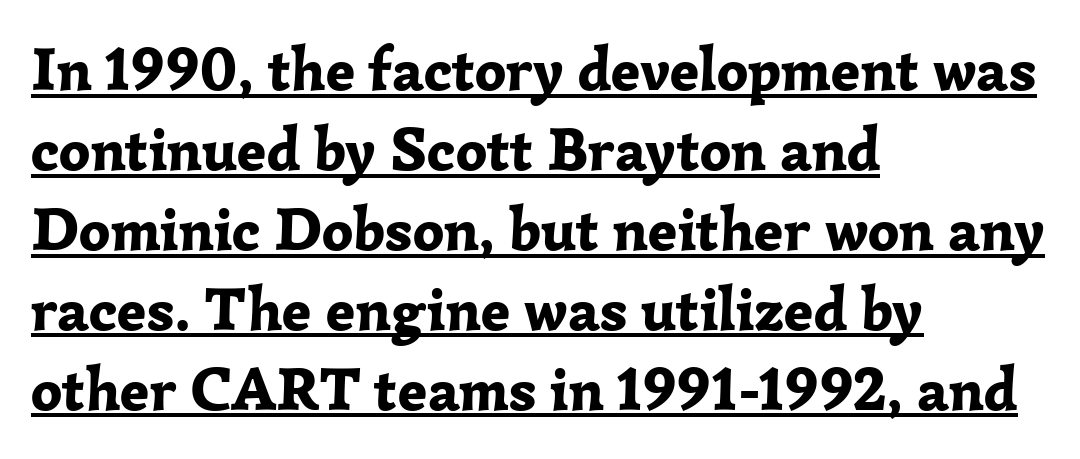
The image shows 61 px bold serif type, upright; set left-aligned, normal line spacing (1.31x), normal letter spacing, underlined; low stroke contrast and a medium x-height.
